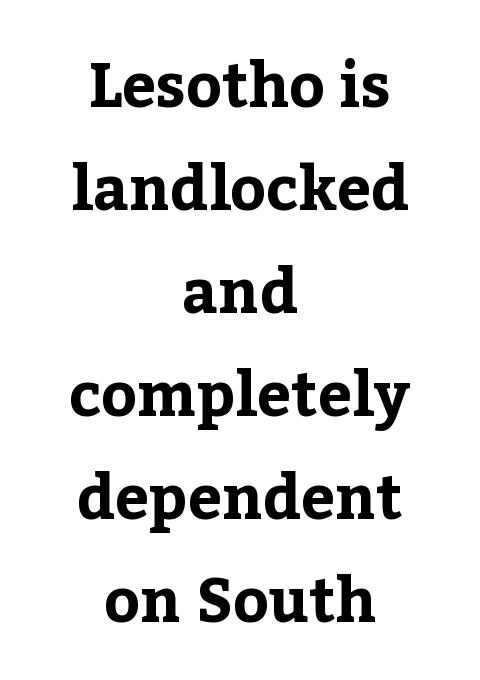
Q: Is the text bold? A: Yes.
Q: Is the text italic (slanted)? A: No, it is upright.
Q: Is the typeface a serif or a sans-serif typeface? A: Serif.
Q: Is the text underlined? A: No.
Q: How is the paragraph aligned? A: Centered.
Q: Is the spacing between letters normal or unusually wide? A: Normal.
Q: Is the spacing between lines tight, normal or loose? A: Normal.
Q: Width (condensed, normal, or wide)? A: Normal.
Q: Stroke contrast? A: Low.
Q: x-height? A: Medium.
Q: Monospaced? A: No.
